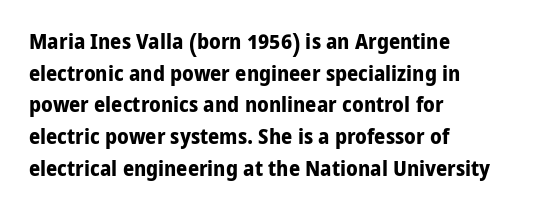
{"italic": "no", "bold": "yes", "underline": "no", "align": "left", "line_spacing": "normal", "line_spacing_ratio": 1.44, "letter_spacing": "normal", "letter_spacing_em": 0.0, "glyph_px": 22}
